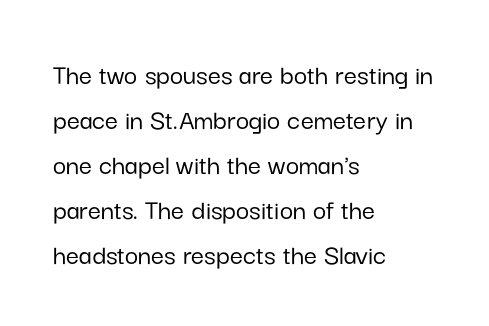
The image shows 29 px sans-serif type, upright; set left-aligned, normal line spacing (1.55x), normal letter spacing, not underlined; low stroke contrast and a medium x-height.
